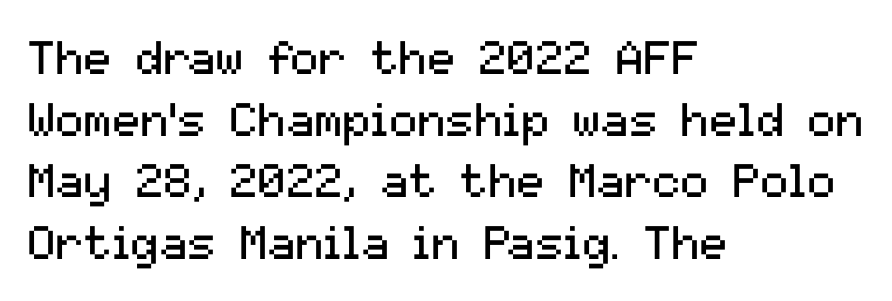
{"serif": "no", "italic": "no", "bold": "no", "weight": "regular", "width": "normal", "stroke_contrast": "medium", "x_height": "medium", "monospaced": "no", "underline": "no", "align": "left", "line_spacing": "normal", "line_spacing_ratio": 1.31, "letter_spacing": "normal", "letter_spacing_em": 0.0, "glyph_px": 47}
